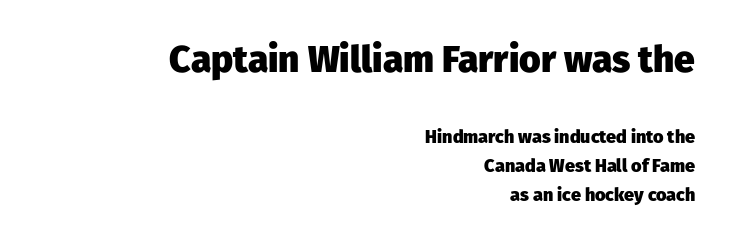
The image shows 37 px heavy sans-serif type, upright; set right-aligned, normal line spacing (1.61x), normal letter spacing, not underlined; the first (top) block is 2.06x larger; low stroke contrast and a medium x-height.
